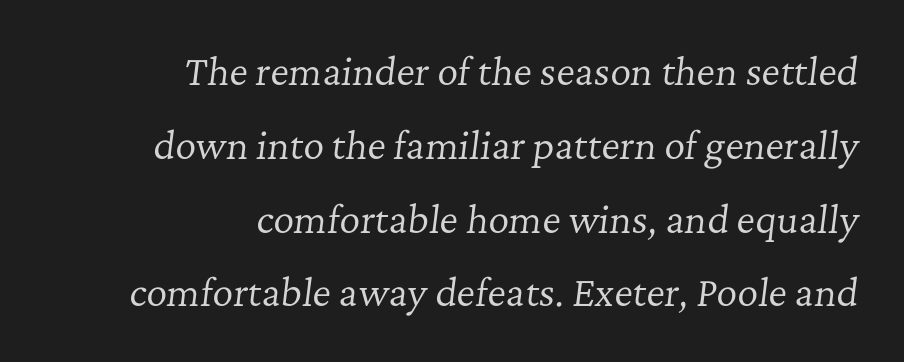
{"serif": "yes", "italic": "yes", "lean": "right", "slant_degrees": 7, "bold": "no", "weight": "regular", "width": "normal", "stroke_contrast": "low", "x_height": "medium", "monospaced": "no", "underline": "no", "align": "right", "line_spacing": "loose", "line_spacing_ratio": 2.05, "letter_spacing": "normal", "letter_spacing_em": 0.0, "glyph_px": 36}
